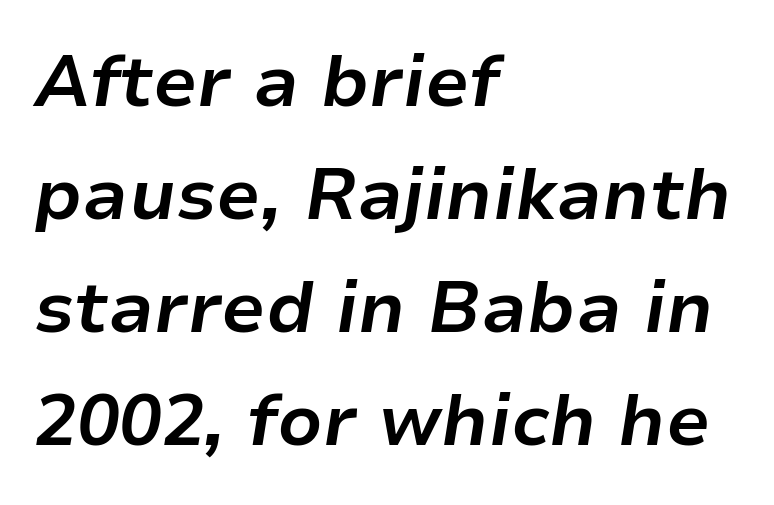
Plenty of ink on the page — the face is bold. Glance below the letters and you will spot only blank space. Horizontal bands of white between lines are of average thickness. Looking at the ascenders, they clearly lean. Words appear dense and cohesive because spacing is normal.
